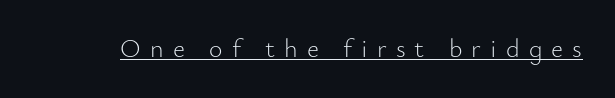
{"italic": "no", "bold": "no", "underline": "yes", "letter_spacing": "wide", "letter_spacing_em": 0.35, "glyph_px": 26}
